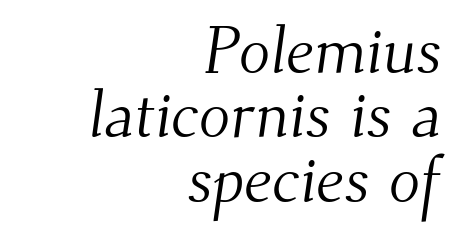
Q: Is the text bold? A: No.
Q: Is the typeface a serif or a sans-serif typeface? A: Serif.
Q: Is the text underlined? A: No.
Q: How is the paragraph aligned? A: Right-aligned.
Q: Is the spacing between letters normal or unusually wide? A: Normal.
Q: Is the spacing between lines tight, normal or loose? A: Tight.
Q: Width (condensed, normal, or wide)? A: Normal.
Q: Stroke contrast? A: Medium.
Q: x-height? A: Small.
Q: Monospaced? A: No.
